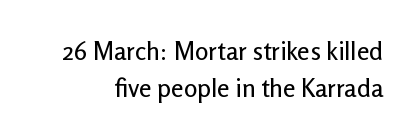
Characters follow at the spacing the type designer built in. Leading: standard. Plain, unruled lines of type. Upright lettering throughout.
